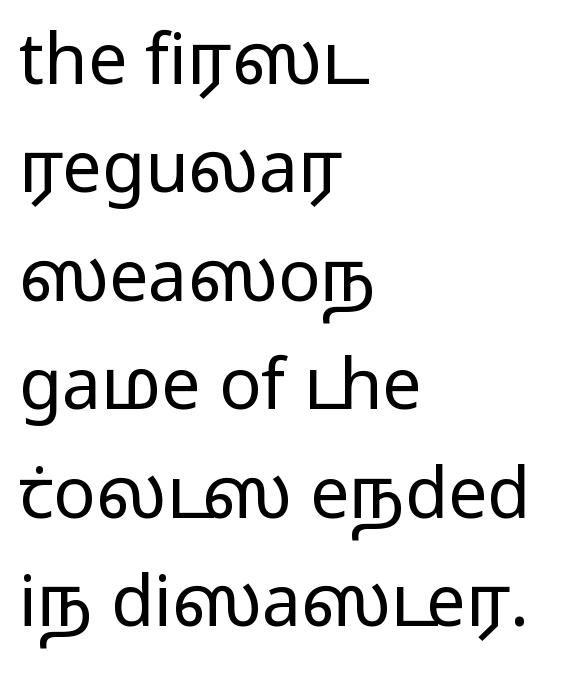
Regarding serifs, this sample does without them. The passage shown is typed in a proportional face where columns would drift. Characters remain perfectly vertical along every line. Baseline-to-baseline distance is the conventional proportion of letter height. Is the letter spacing exaggerated? No — it looks like the ordinary default. Which margin do the lines hug? The left one — the right edge is uneven.
